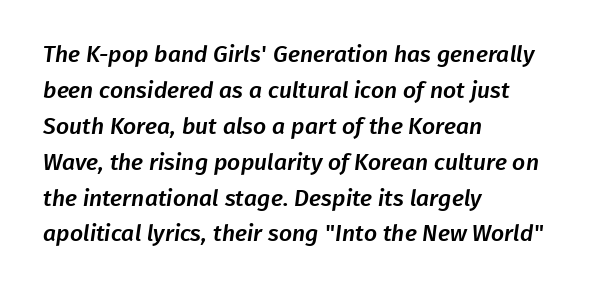
{"underline": "no", "align": "left", "line_spacing": "normal", "line_spacing_ratio": 1.56, "letter_spacing": "normal", "letter_spacing_em": 0.0, "glyph_px": 23}
